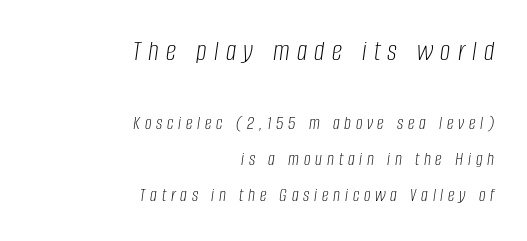
{"italic": "yes", "lean": "right", "slant_degrees": 8, "bold": "no", "weight": "light", "width": "condensed", "stroke_contrast": "low", "x_height": "large", "monospaced": "no", "underline": "no", "align": "right", "line_spacing": "loose", "line_spacing_ratio": 1.9, "letter_spacing": "wide", "letter_spacing_em": 0.25, "larger_block": "first", "size_ratio": 1.53, "glyph_px": 29}
